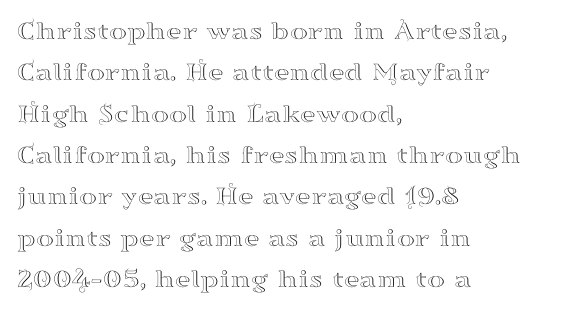
The image shows 27 px text type, upright; set left-aligned, normal line spacing (1.53x), normal letter spacing, not underlined.
